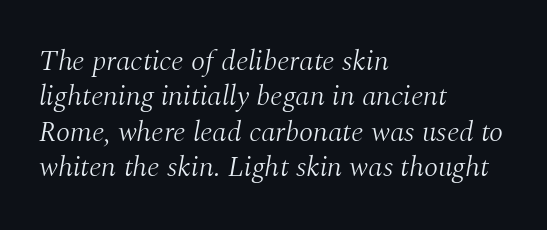
Q: Is the text bold? A: No.
Q: Is the text italic (slanted)? A: Yes, it leans right by about 10 degrees.
Q: Is the typeface a serif or a sans-serif typeface? A: Serif.
Q: Is the text underlined? A: No.
Q: How is the paragraph aligned? A: Left-aligned.
Q: Is the spacing between letters normal or unusually wide? A: Normal.
Q: Width (condensed, normal, or wide)? A: Normal.
Q: Stroke contrast? A: Medium.
Q: x-height? A: Medium.
Q: Monospaced? A: No.
